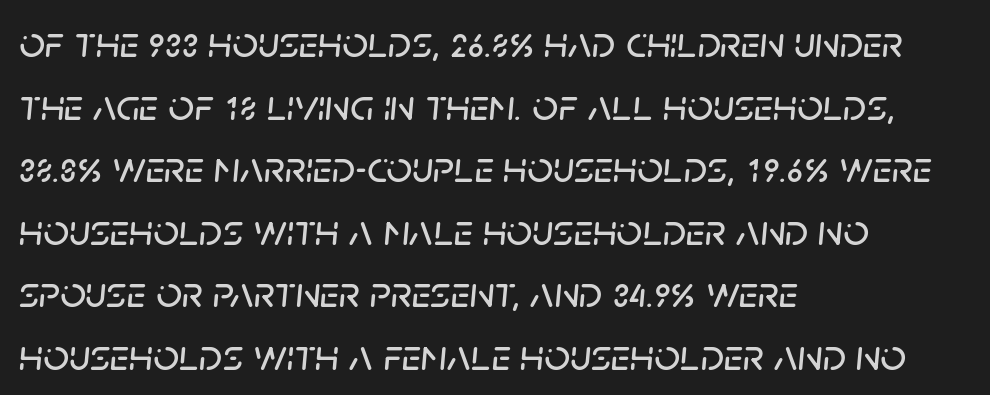
{"italic": "yes", "lean": "right", "slant_degrees": 5, "width": "normal", "stroke_contrast": "low", "x_height": "large", "monospaced": "no", "underline": "no", "align": "left", "line_spacing": "normal", "line_spacing_ratio": 1.39, "letter_spacing": "normal", "letter_spacing_em": 0.0, "glyph_px": 45}
